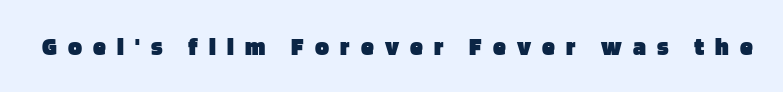
Q: Is the text bold? A: Yes.
Q: Is the text italic (slanted)? A: No, it is upright.
Q: Is the text underlined? A: No.
Q: Is the spacing between letters normal or unusually wide? A: Unusually wide.
